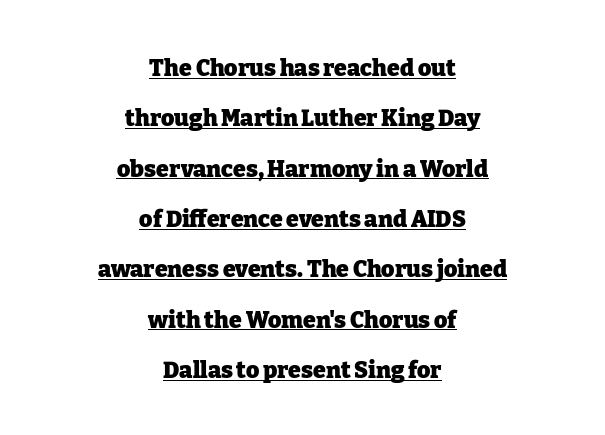
Q: Is the text bold? A: Yes.
Q: Is the text italic (slanted)? A: No, it is upright.
Q: Is the text underlined? A: Yes.
Q: How is the paragraph aligned? A: Centered.
Q: Is the spacing between letters normal or unusually wide? A: Normal.
Q: Is the spacing between lines tight, normal or loose? A: Loose.
